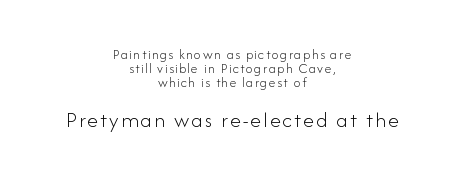
The image shows 22 px text type, upright; set centered, tight line spacing (1.01x), not underlined; the second (bottom) block is 1.57x larger.
